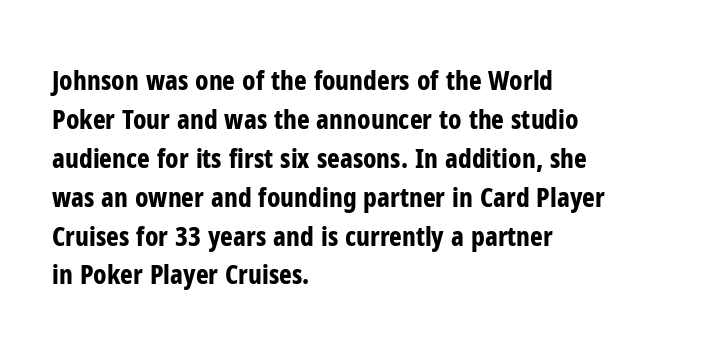
{"italic": "no", "bold": "yes", "underline": "no", "align": "left", "line_spacing": "normal", "line_spacing_ratio": 1.44, "letter_spacing": "normal", "letter_spacing_em": 0.0, "glyph_px": 27}
